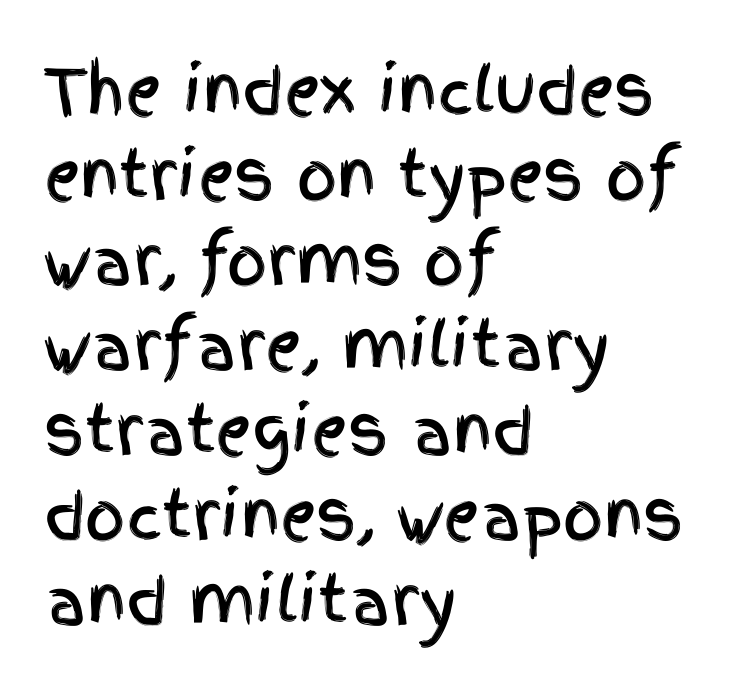
The image shows 63 px condensed sans-serif type, upright; set left-aligned, normal line spacing (1.35x), normal letter spacing, not underlined; a large x-height.
